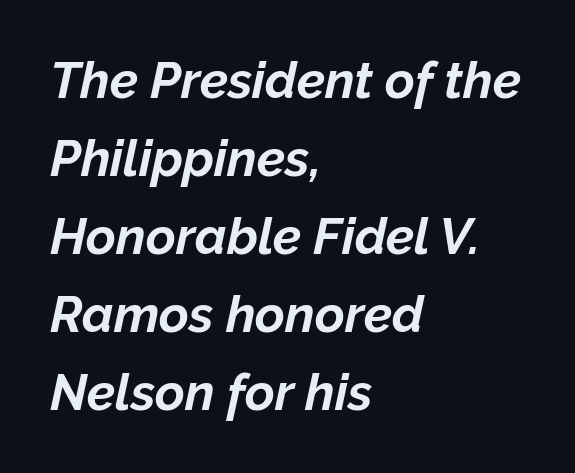
The image shows 51 px bold type, italic (leaning right); set left-aligned, normal line spacing (1.53x), normal letter spacing, not underlined; low stroke contrast and a medium x-height.
